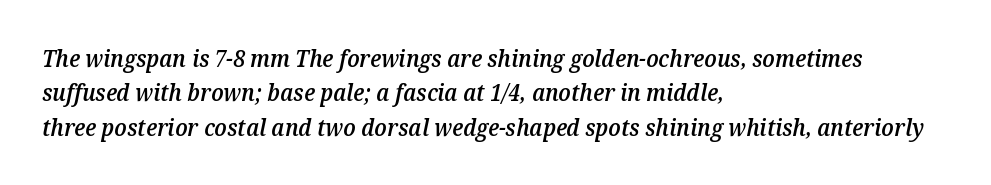
{"italic": "yes", "lean": "right", "slant_degrees": 12, "bold": "semi", "underline": "no", "align": "left", "line_spacing": "normal", "line_spacing_ratio": 1.5, "letter_spacing": "normal", "letter_spacing_em": 0.0, "glyph_px": 23}
